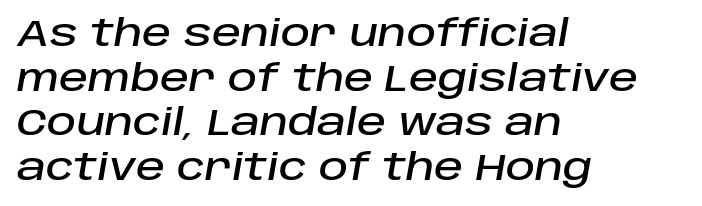
{"italic": "yes", "lean": "right", "slant_degrees": 10, "width": "normal", "stroke_contrast": "low", "x_height": "large", "monospaced": "no", "underline": "no", "align": "left", "line_spacing_ratio": 1.24, "letter_spacing": "normal", "letter_spacing_em": 0.0, "glyph_px": 36}
